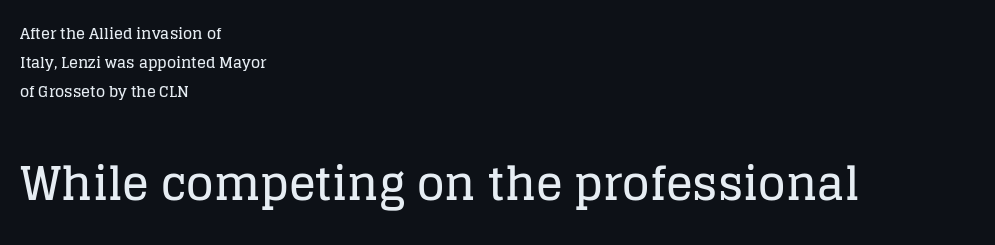
{"serif": "yes", "italic": "no", "width": "normal", "stroke_contrast": "low", "x_height": "large", "monospaced": "no", "underline": "no", "align": "left", "line_spacing": "loose", "line_spacing_ratio": 1.92, "letter_spacing": "normal", "letter_spacing_em": 0.0, "larger_block": "second", "size_ratio": 3.0, "glyph_px": 45}
